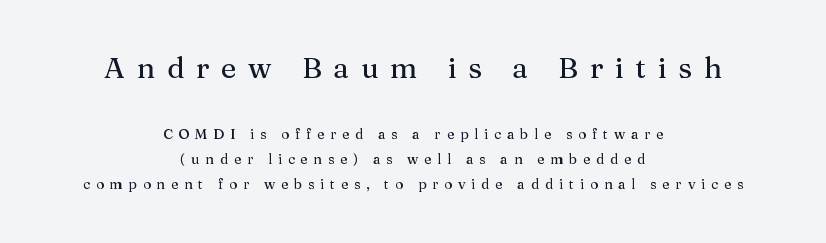
{"serif": "yes", "italic": "no", "width": "normal", "stroke_contrast": "medium", "x_height": "medium", "monospaced": "no", "underline": "no", "align": "center", "line_spacing_ratio": 1.81, "letter_spacing": "wide", "letter_spacing_em": 0.41, "larger_block": "first", "size_ratio": 2.07, "glyph_px": 29}
